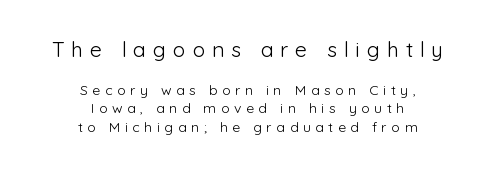
The image shows 21 px text type, upright; set centered, normal line spacing (1.33x), unusually wide letter spacing (+0.33 em), not underlined; the first (top) block is 1.5x larger.
